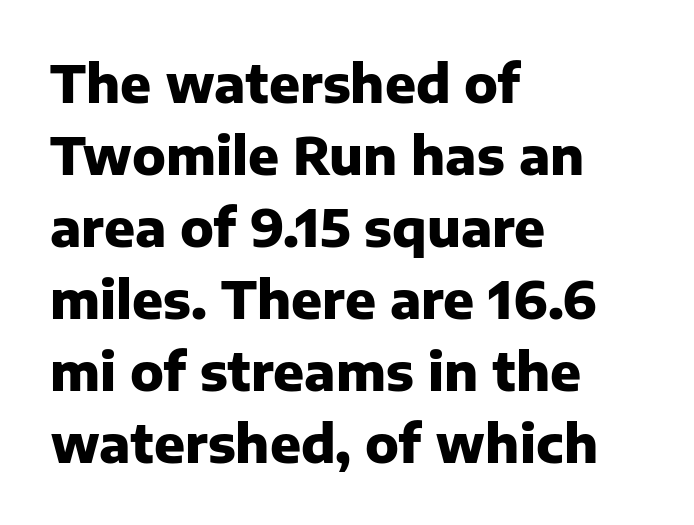
The image shows 51 px heavy sans-serif type, upright; set left-aligned, normal line spacing (1.41x), normal letter spacing, not underlined; low stroke contrast and a medium x-height.
